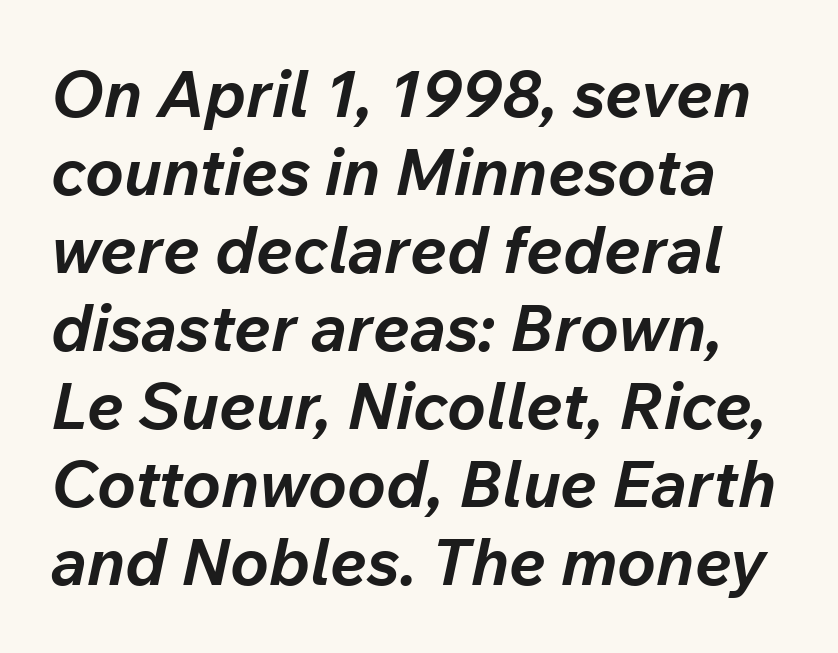
This is heavy type, rendered in bold. The rendering applies a slant to the glyphs. What stands out about the letter spacing? Nothing — it is the standard amount. The rendering uses natural spacing where letterforms have individual widths. No word sits above an underline.
